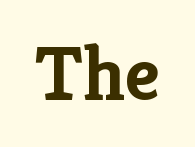
Q: Is the text bold? A: Yes.
Q: Is the text italic (slanted)? A: No, it is upright.
Q: Is the typeface a serif or a sans-serif typeface? A: Serif.
Q: Is the text underlined? A: No.
Q: Is the spacing between letters normal or unusually wide? A: Normal.
Q: Width (condensed, normal, or wide)? A: Normal.
Q: Stroke contrast? A: Low.
Q: x-height? A: Medium.
Q: Monospaced? A: No.
